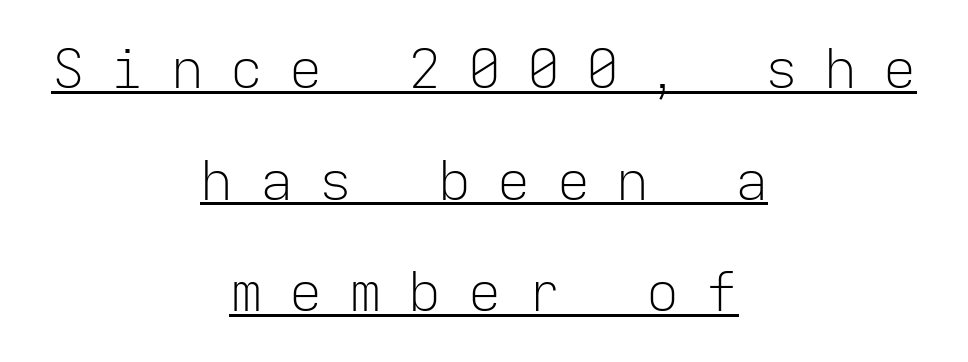
This sample has the even, mechanical cadence of fixed-width lettering. The typesetter has applied underlining to the passage shown. Note: no serifs on the glyphs. Stems and bowls with no extra thickness — not bold.
